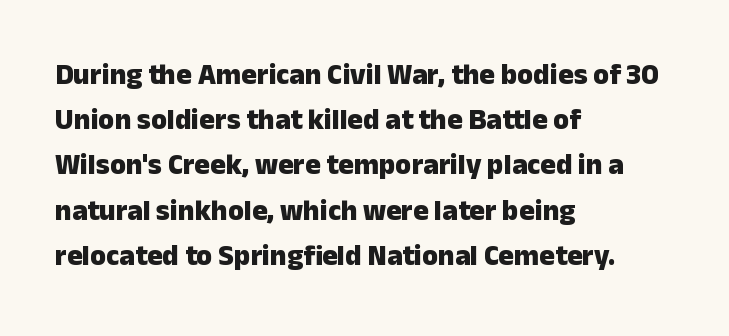
The image shows 29 px heavy sans-serif type, upright; set left-aligned, normal line spacing (1.56x), normal letter spacing, not underlined; low stroke contrast and a medium x-height.
